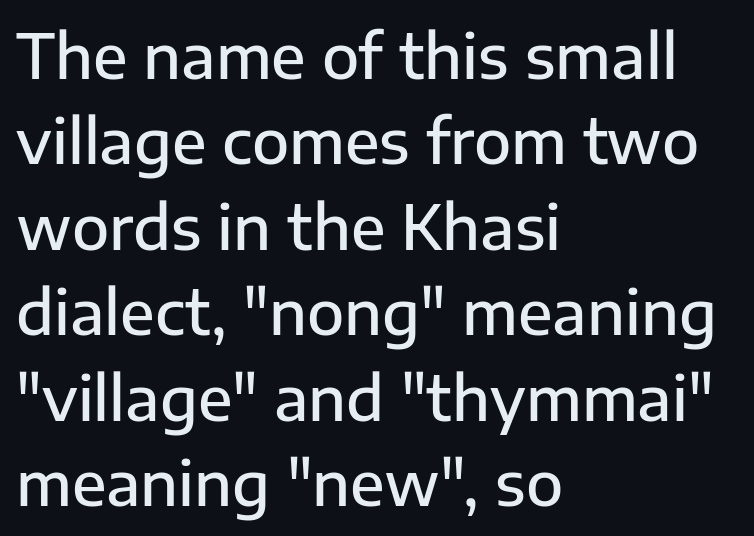
Stroke terminals: plain, sans-serif. Layout note: lines flush left. Each letter keeps its own natural width here, so spacing adapts to shape. Nobody drew a line under any word here. Vertical spacing — default.
